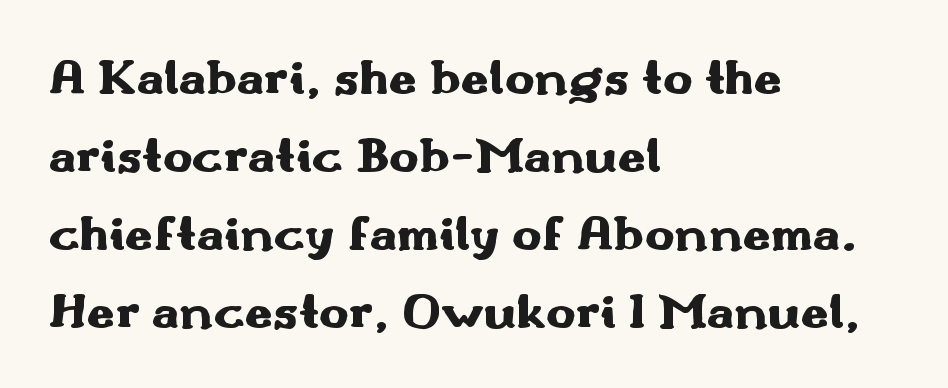
{"serif": "no", "italic": "no", "bold": "yes", "weight": "heavy", "width": "wide", "stroke_contrast": "medium", "x_height": "small", "monospaced": "no", "underline": "no", "align": "left", "line_spacing": "normal", "line_spacing_ratio": 1.56, "letter_spacing": "normal", "letter_spacing_em": 0.0, "glyph_px": 50}
